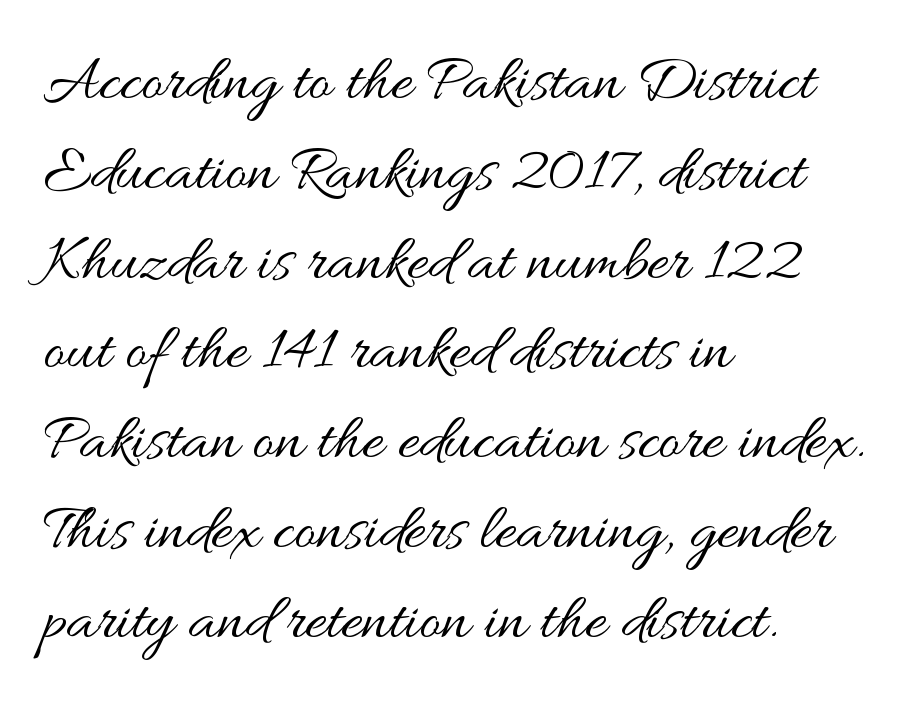
The image shows 66 px regular-weight, wide type; set left-aligned, normal line spacing (1.36x), normal letter spacing, not underlined; medium stroke contrast and a small x-height.
